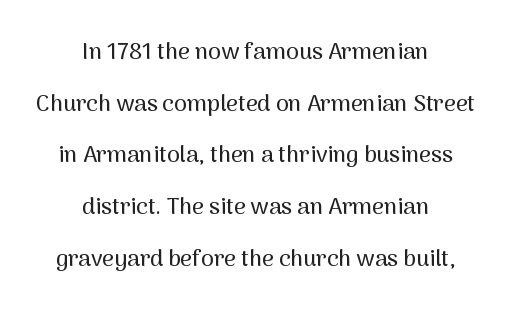
{"italic": "no", "underline": "no", "align": "center", "line_spacing": "loose", "line_spacing_ratio": 2.25, "letter_spacing": "normal", "letter_spacing_em": 0.0, "glyph_px": 23}
